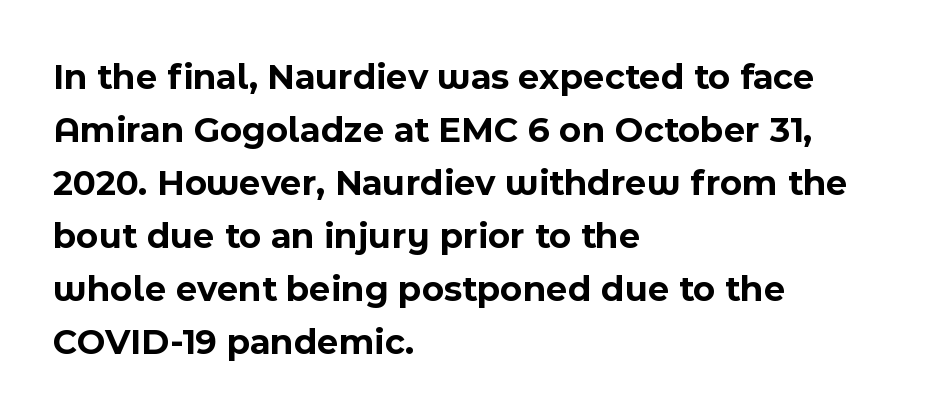
{"serif": "no", "italic": "no", "bold": "yes", "weight": "bold", "width": "normal", "x_height": "medium", "monospaced": "no", "underline": "no", "align": "left", "line_spacing": "normal", "line_spacing_ratio": 1.43, "letter_spacing": "normal", "letter_spacing_em": 0.0, "glyph_px": 37}
